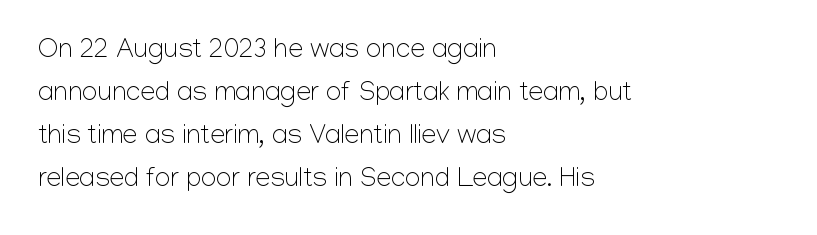
{"italic": "no", "bold": "no", "underline": "no", "align": "left", "line_spacing": "normal", "line_spacing_ratio": 1.59, "letter_spacing": "normal", "letter_spacing_em": 0.0, "glyph_px": 27}
